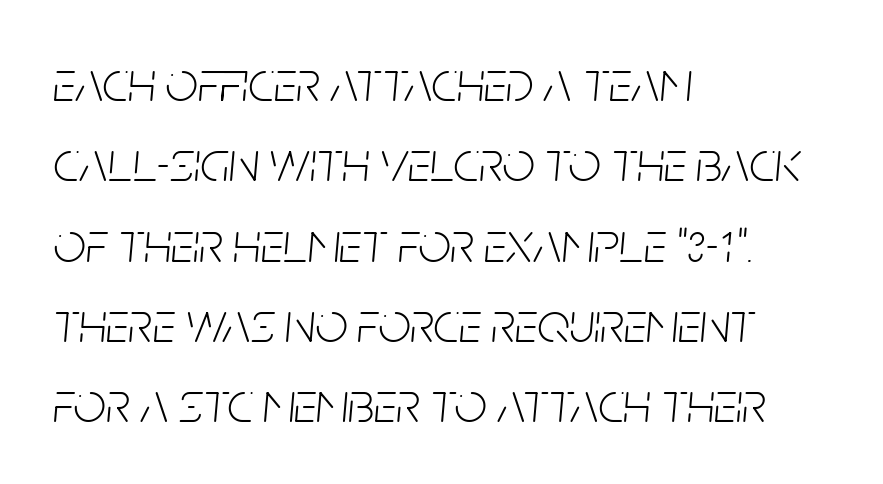
{"italic": "yes", "lean": "right", "slant_degrees": 5, "bold": "no", "weight": "light", "width": "condensed", "stroke_contrast": "low", "x_height": "large", "monospaced": "no", "underline": "no", "align": "left", "line_spacing": "normal", "line_spacing_ratio": 1.41, "letter_spacing": "normal", "letter_spacing_em": 0.0, "glyph_px": 57}
